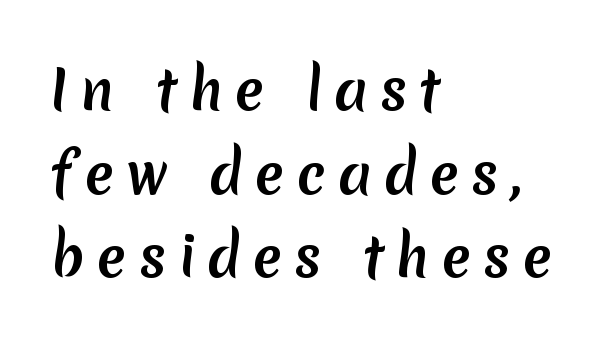
Q: Is the typeface a serif or a sans-serif typeface? A: Sans-serif.
Q: Is the text underlined? A: No.
Q: How is the paragraph aligned? A: Left-aligned.
Q: Is the spacing between letters normal or unusually wide? A: Unusually wide.
Q: Is the spacing between lines tight, normal or loose? A: Normal.
Q: Width (condensed, normal, or wide)? A: Normal.
Q: Stroke contrast? A: Medium.
Q: x-height? A: Medium.
Q: Monospaced? A: No.
